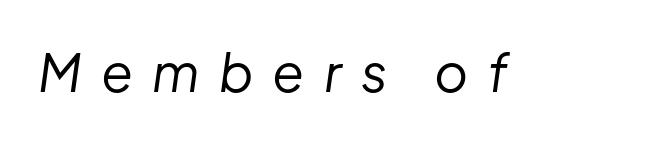
Q: Is the text bold? A: No.
Q: Is the text italic (slanted)? A: Yes, it leans right by about 8 degrees.
Q: Is the text underlined? A: No.
Q: Is the spacing between letters normal or unusually wide? A: Unusually wide.
Q: Width (condensed, normal, or wide)? A: Normal.
Q: Stroke contrast? A: Low.
Q: x-height? A: Medium.
Q: Monospaced? A: No.
